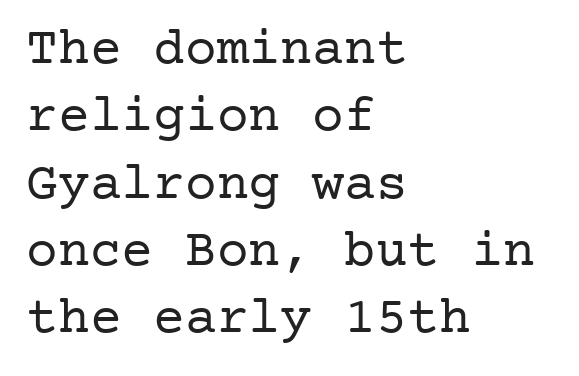
Q: Is the text bold? A: No.
Q: Is the text italic (slanted)? A: No, it is upright.
Q: Is the typeface a serif or a sans-serif typeface? A: Serif.
Q: Is the text underlined? A: No.
Q: How is the paragraph aligned? A: Left-aligned.
Q: Is the spacing between letters normal or unusually wide? A: Normal.
Q: Is the spacing between lines tight, normal or loose? A: Normal.
Q: Width (condensed, normal, or wide)? A: Normal.
Q: Stroke contrast? A: Low.
Q: x-height? A: Medium.
